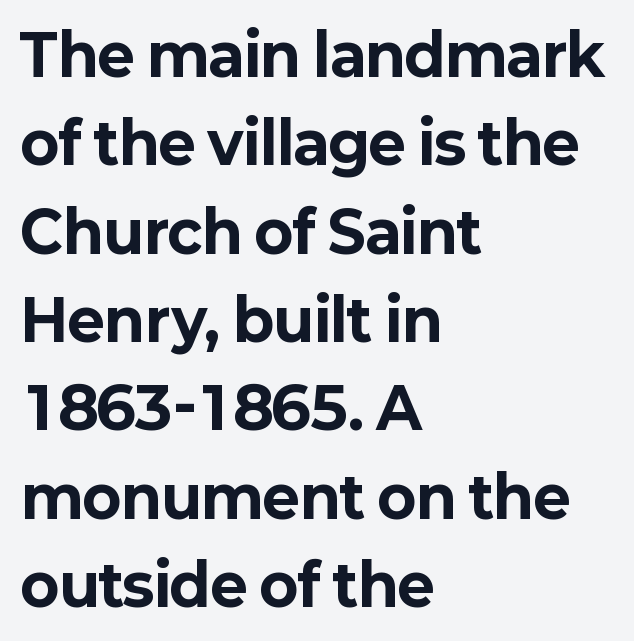
Q: Is the text bold? A: Yes.
Q: Is the text italic (slanted)? A: No, it is upright.
Q: Is the typeface a serif or a sans-serif typeface? A: Sans-serif.
Q: Is the text underlined? A: No.
Q: How is the paragraph aligned? A: Left-aligned.
Q: Is the spacing between letters normal or unusually wide? A: Normal.
Q: Is the spacing between lines tight, normal or loose? A: Normal.
Q: Width (condensed, normal, or wide)? A: Normal.
Q: Stroke contrast? A: Low.
Q: x-height? A: Medium.
Q: Monospaced? A: No.
